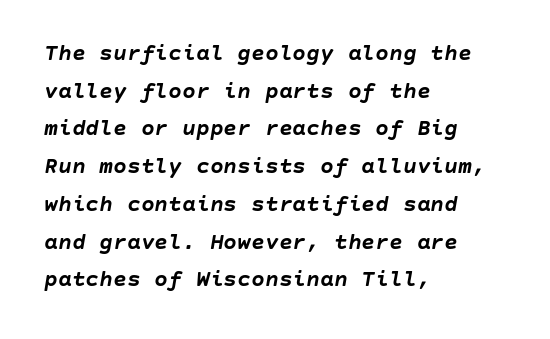
{"italic": "yes", "lean": "right", "slant_degrees": 10, "bold": "yes", "underline": "no", "align": "left", "line_spacing": "normal", "line_spacing_ratio": 1.64, "letter_spacing": "normal", "letter_spacing_em": 0.0, "glyph_px": 23}
